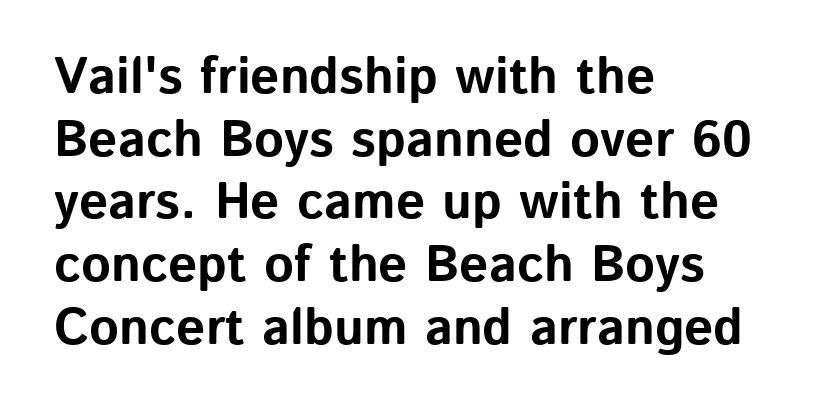
{"serif": "no", "italic": "no", "bold": "yes", "weight": "bold", "width": "normal", "stroke_contrast": "low", "x_height": "medium", "monospaced": "no", "underline": "no", "align": "left", "line_spacing_ratio": 1.23, "letter_spacing": "normal", "letter_spacing_em": 0.0, "glyph_px": 51}
